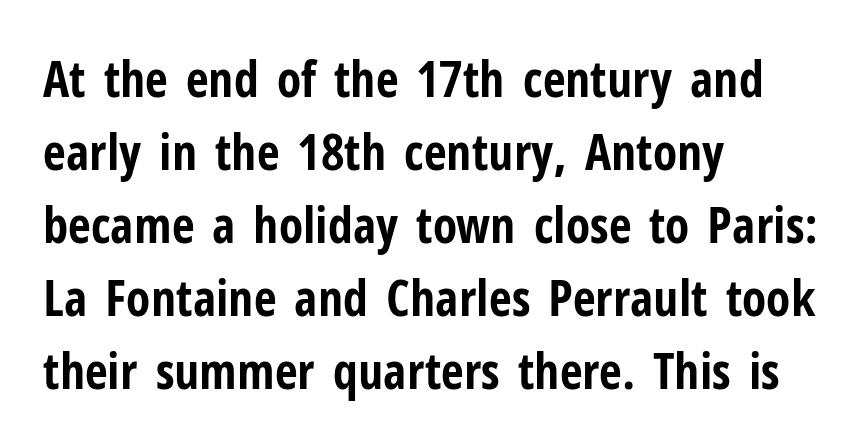
{"serif": "no", "italic": "no", "bold": "yes", "weight": "bold", "width": "condensed", "stroke_contrast": "low", "x_height": "medium", "monospaced": "no", "underline": "no", "align": "left", "line_spacing": "normal", "line_spacing_ratio": 1.46, "letter_spacing": "normal", "letter_spacing_em": 0.0, "glyph_px": 50}
